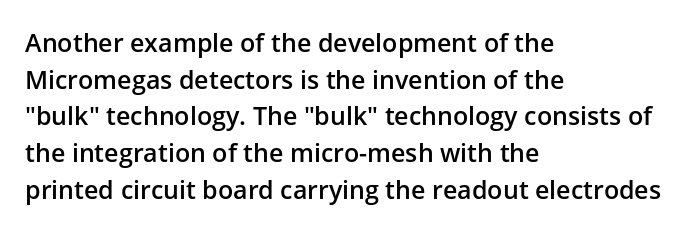
{"italic": "no", "bold": "semi", "underline": "no", "align": "left", "line_spacing": "normal", "line_spacing_ratio": 1.47, "letter_spacing": "normal", "letter_spacing_em": 0.0, "glyph_px": 25}
